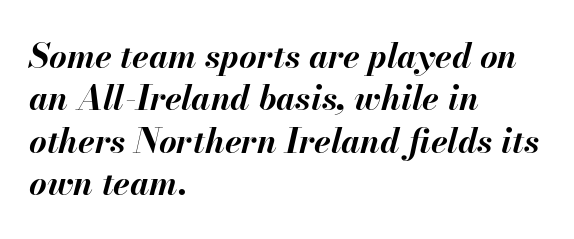
Q: Is the text bold? A: Yes.
Q: Is the text italic (slanted)? A: Yes, it leans right by about 13 degrees.
Q: Is the text underlined? A: No.
Q: How is the paragraph aligned? A: Left-aligned.
Q: Is the spacing between letters normal or unusually wide? A: Normal.
Q: Is the spacing between lines tight, normal or loose? A: Normal.
Q: Width (condensed, normal, or wide)? A: Normal.
Q: Stroke contrast? A: Medium.
Q: x-height? A: Small.
Q: Monospaced? A: No.
